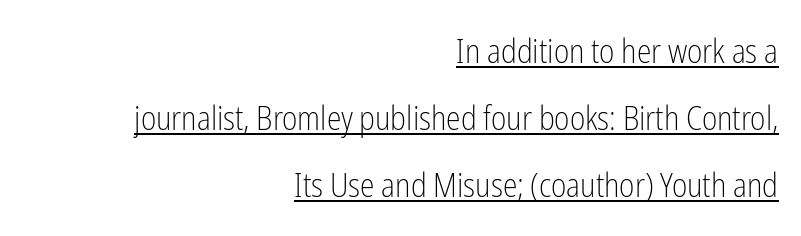
The image shows 33 px light, condensed sans-serif type, upright; set right-aligned, loose line spacing (2.03x), normal letter spacing, underlined; low stroke contrast and a medium x-height.
